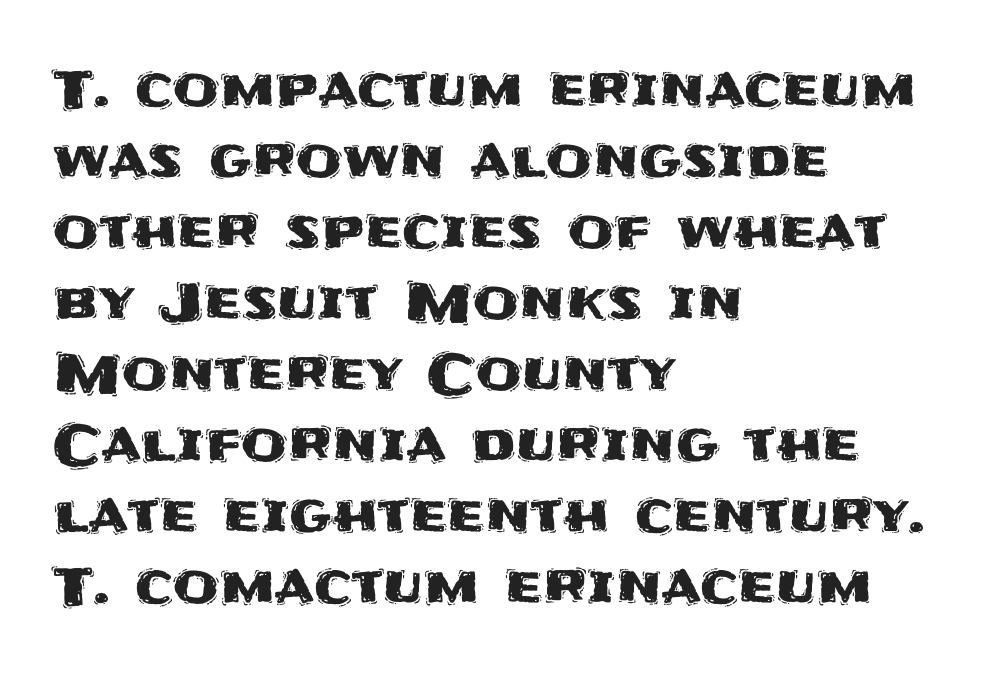
{"serif": "no", "italic": "no", "width": "normal", "stroke_contrast": "medium", "x_height": "large", "monospaced": "no", "underline": "no", "align": "left", "line_spacing": "normal", "line_spacing_ratio": 1.34, "letter_spacing": "normal", "letter_spacing_em": 0.0, "glyph_px": 53}
